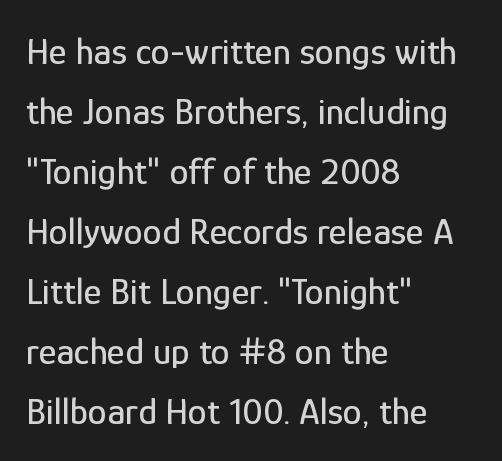
Q: Is the text italic (slanted)? A: No, it is upright.
Q: Is the typeface a serif or a sans-serif typeface? A: Sans-serif.
Q: Is the text underlined? A: No.
Q: How is the paragraph aligned? A: Left-aligned.
Q: Is the spacing between letters normal or unusually wide? A: Normal.
Q: Is the spacing between lines tight, normal or loose? A: Normal.
Q: Width (condensed, normal, or wide)? A: Condensed.
Q: Stroke contrast? A: Low.
Q: x-height? A: Medium.
Q: Monospaced? A: No.
